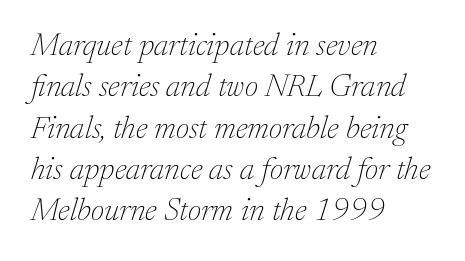
Q: Is the text bold? A: No.
Q: Is the text italic (slanted)? A: Yes, it leans right by about 17 degrees.
Q: Is the typeface a serif or a sans-serif typeface? A: Serif.
Q: Is the text underlined? A: No.
Q: How is the paragraph aligned? A: Left-aligned.
Q: Is the spacing between letters normal or unusually wide? A: Normal.
Q: Is the spacing between lines tight, normal or loose? A: Normal.
Q: Width (condensed, normal, or wide)? A: Normal.
Q: Stroke contrast? A: Low.
Q: x-height? A: Medium.
Q: Monospaced? A: No.
